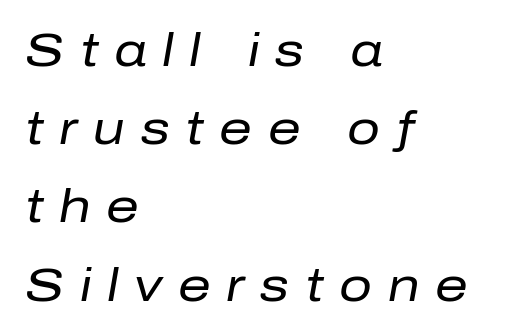
{"italic": "yes", "lean": "right", "slant_degrees": 10, "bold": "no", "weight": "regular", "width": "normal", "stroke_contrast": "low", "x_height": "medium", "monospaced": "no", "underline": "no", "align": "left", "line_spacing": "normal", "line_spacing_ratio": 1.7, "letter_spacing": "wide", "letter_spacing_em": 0.34, "glyph_px": 46}
